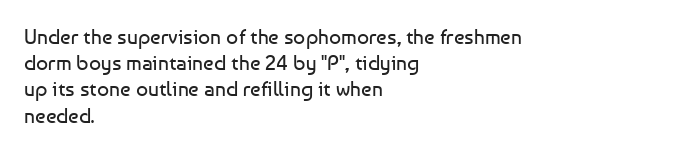
The image shows 21 px text type, upright; set left-aligned, normal line spacing (1.25x), normal letter spacing, not underlined.
